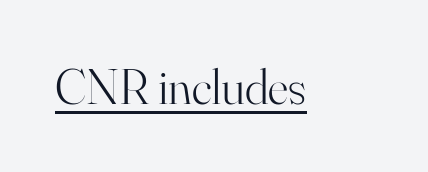
Q: Is the text bold? A: No.
Q: Is the text italic (slanted)? A: No, it is upright.
Q: Is the typeface a serif or a sans-serif typeface? A: Serif.
Q: Is the text underlined? A: Yes.
Q: Is the spacing between letters normal or unusually wide? A: Normal.
Q: Width (condensed, normal, or wide)? A: Normal.
Q: Stroke contrast? A: High.
Q: x-height? A: Small.
Q: Monospaced? A: No.
